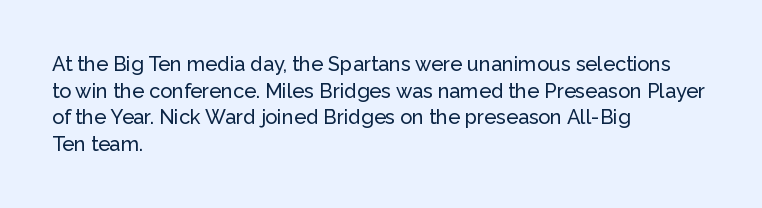
Q: Is the text italic (slanted)? A: No, it is upright.
Q: Is the text underlined? A: No.
Q: How is the paragraph aligned? A: Left-aligned.
Q: Is the spacing between letters normal or unusually wide? A: Normal.
Q: Is the spacing between lines tight, normal or loose? A: Normal.
